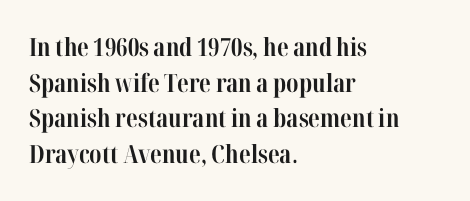
Q: Is the text bold? A: Yes.
Q: Is the text italic (slanted)? A: No, it is upright.
Q: Is the text underlined? A: No.
Q: How is the paragraph aligned? A: Left-aligned.
Q: Is the spacing between letters normal or unusually wide? A: Normal.
Q: Is the spacing between lines tight, normal or loose? A: Normal.
